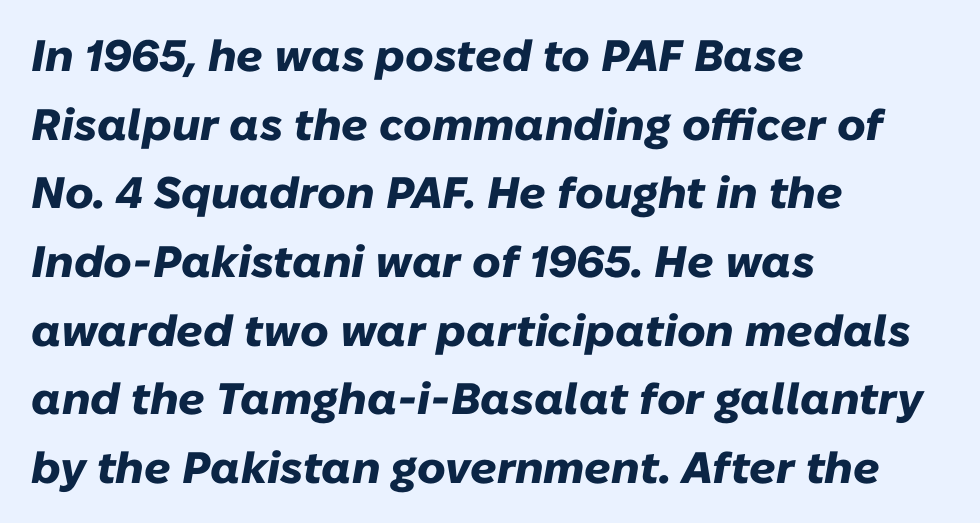
Q: Is the text bold? A: Yes.
Q: Is the text italic (slanted)? A: Yes, it leans right by about 10 degrees.
Q: Is the text underlined? A: No.
Q: How is the paragraph aligned? A: Left-aligned.
Q: Is the spacing between letters normal or unusually wide? A: Normal.
Q: Is the spacing between lines tight, normal or loose? A: Normal.
Q: Width (condensed, normal, or wide)? A: Normal.
Q: Stroke contrast? A: Low.
Q: x-height? A: Medium.
Q: Monospaced? A: No.
